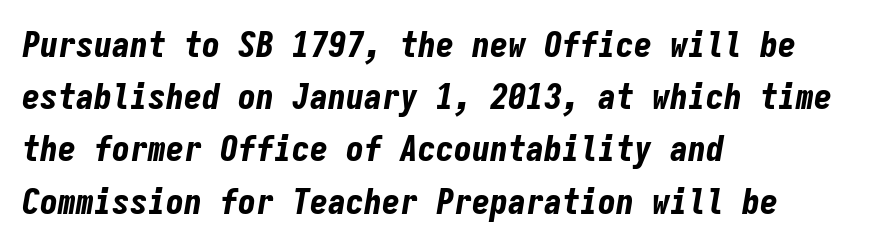
Q: Is the text bold? A: Yes.
Q: Is the text italic (slanted)? A: Yes, it leans right by about 9 degrees.
Q: Is the text underlined? A: No.
Q: How is the paragraph aligned? A: Left-aligned.
Q: Is the spacing between letters normal or unusually wide? A: Normal.
Q: Is the spacing between lines tight, normal or loose? A: Normal.
Q: Width (condensed, normal, or wide)? A: Condensed.
Q: Stroke contrast? A: Low.
Q: x-height? A: Medium.
Q: Monospaced? A: Yes.
